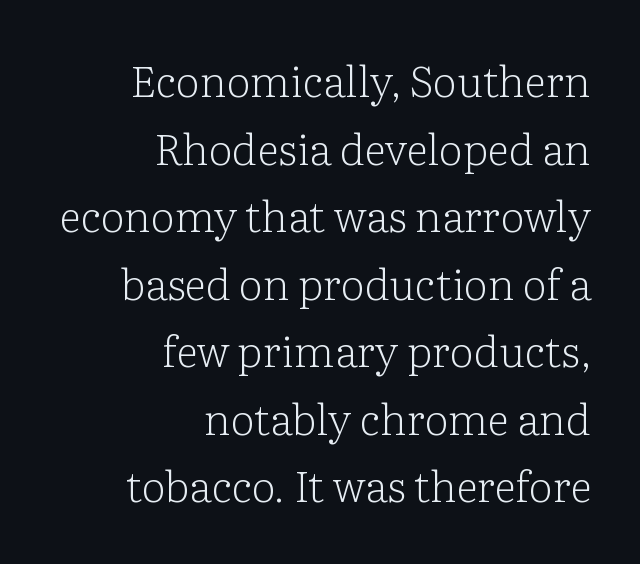
The image shows 43 px light serif type, upright; set right-aligned, normal line spacing (1.57x), normal letter spacing, not underlined; low stroke contrast and a medium x-height.
